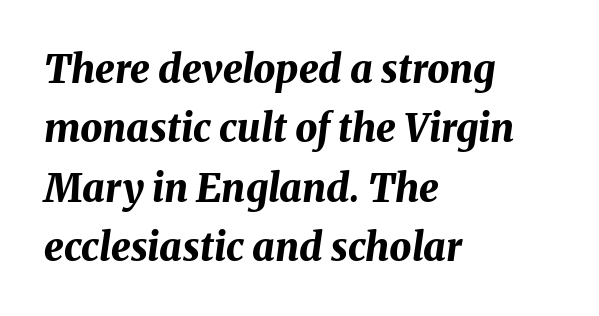
The image shows 39 px bold type, italic (leaning right); set left-aligned, normal line spacing (1.52x), normal letter spacing, not underlined; medium stroke contrast and a medium x-height.
